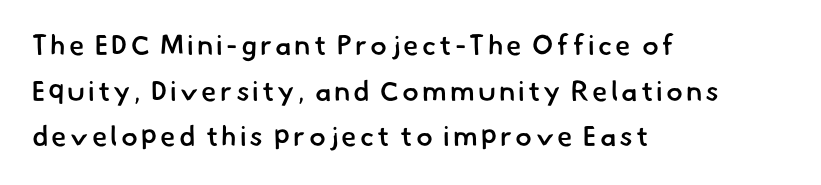
The text block is weighted toward the left margin, trailing off unevenly rightward. Typesetter's note: demi weight, one step under bold. Here the designer chose a conventional face with non-uniform glyph widths. The passage shown stacks its lines at a standard gap.
